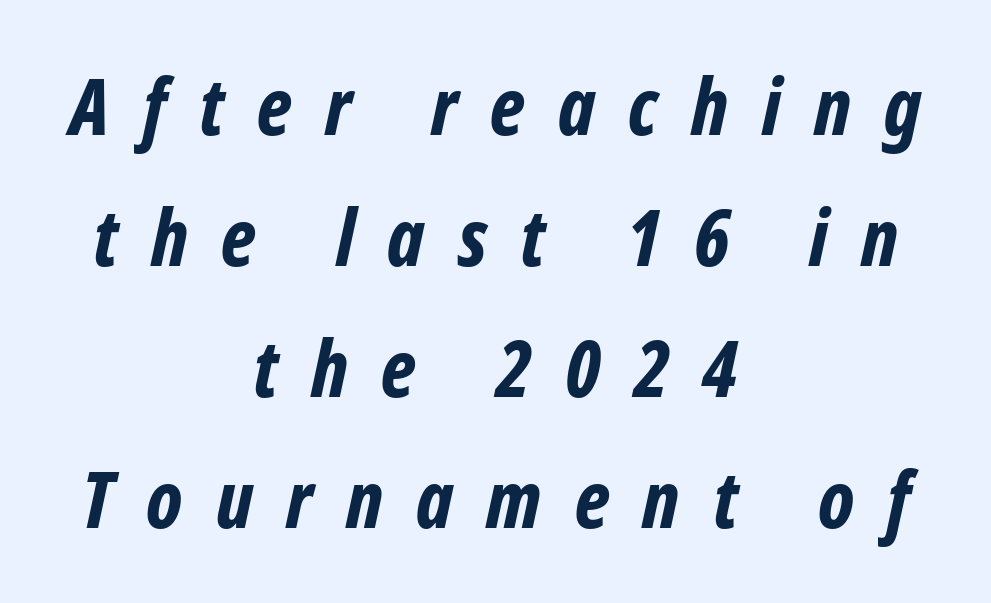
What's the leading like? Ordinary, nothing unusual. The paragraph shown floats in the horizontal middle. The passage shown is typed in a proportional face where columns would drift. Each row of text sits above clean, open space.
